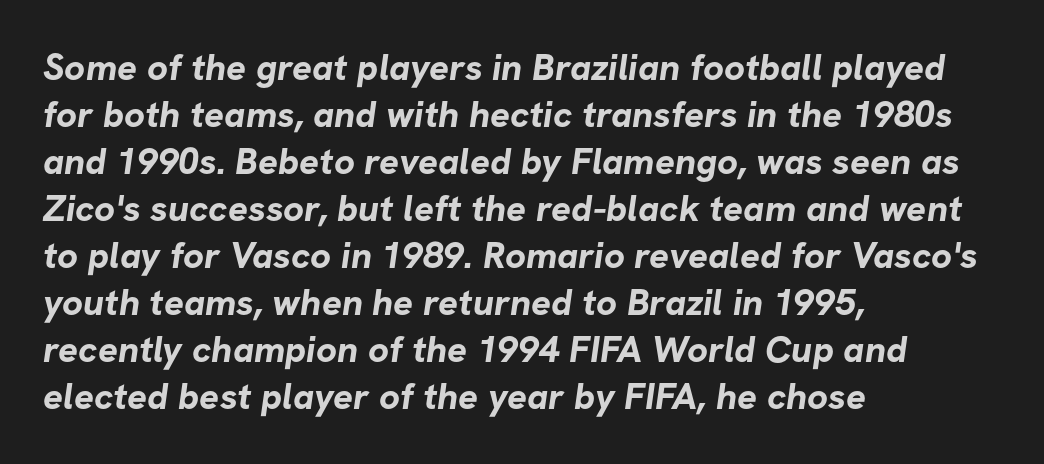
The image shows 37 px bold sans-serif type; set left-aligned, normal line spacing (1.27x), normal letter spacing, not underlined; low stroke contrast and a medium x-height.
